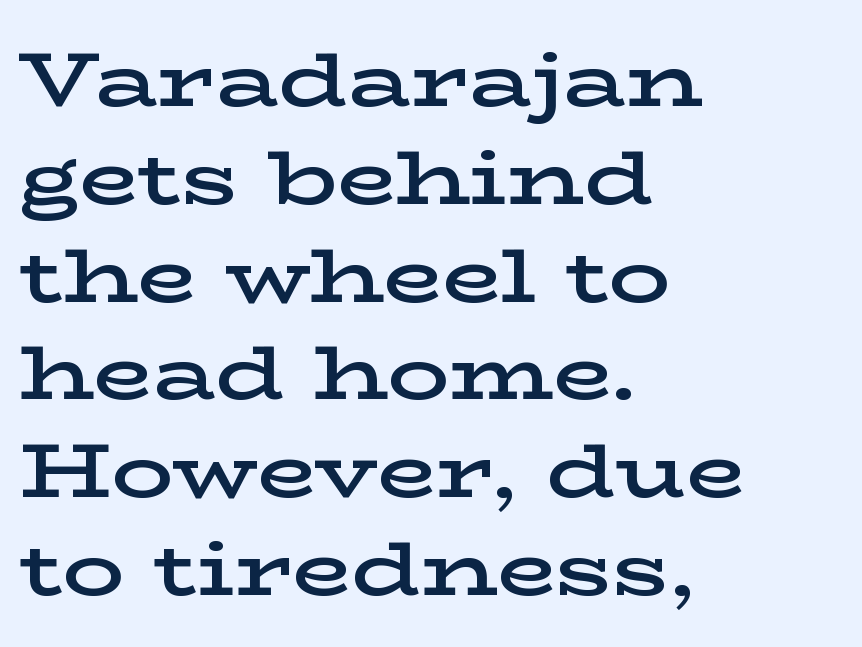
Q: Is the text bold? A: Semi-bold.
Q: Is the text italic (slanted)? A: No, it is upright.
Q: Is the typeface a serif or a sans-serif typeface? A: Serif.
Q: Is the text underlined? A: No.
Q: How is the paragraph aligned? A: Left-aligned.
Q: Is the spacing between letters normal or unusually wide? A: Normal.
Q: Is the spacing between lines tight, normal or loose? A: Normal.
Q: Width (condensed, normal, or wide)? A: Wide.
Q: Stroke contrast? A: Low.
Q: x-height? A: Medium.
Q: Monospaced? A: No.
